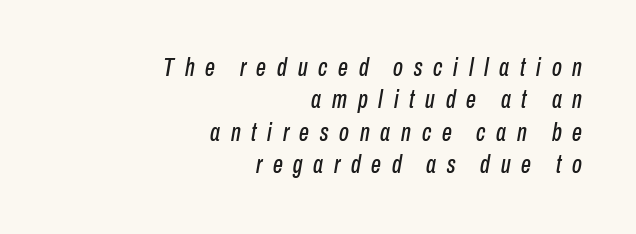
The image shows 25 px text type, italic (leaning right); set right-aligned, normal line spacing (1.3x), unusually wide letter spacing (+0.43 em), not underlined.
